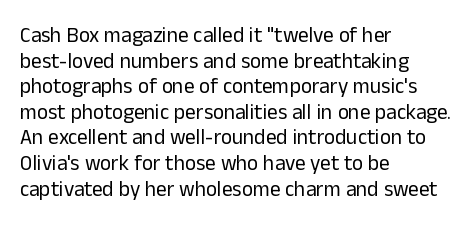
Q: Is the text bold? A: No.
Q: Is the text italic (slanted)? A: No, it is upright.
Q: Is the text underlined? A: No.
Q: How is the paragraph aligned? A: Left-aligned.
Q: Is the spacing between letters normal or unusually wide? A: Normal.
